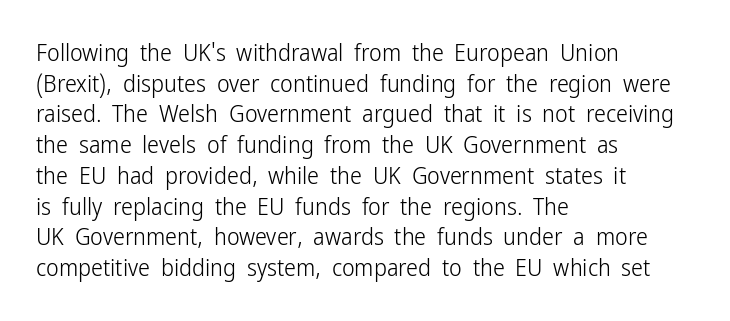
Q: Is the text bold? A: No.
Q: Is the text italic (slanted)? A: No, it is upright.
Q: Is the text underlined? A: No.
Q: How is the paragraph aligned? A: Left-aligned.
Q: Is the spacing between letters normal or unusually wide? A: Normal.
Q: Is the spacing between lines tight, normal or loose? A: Normal.
